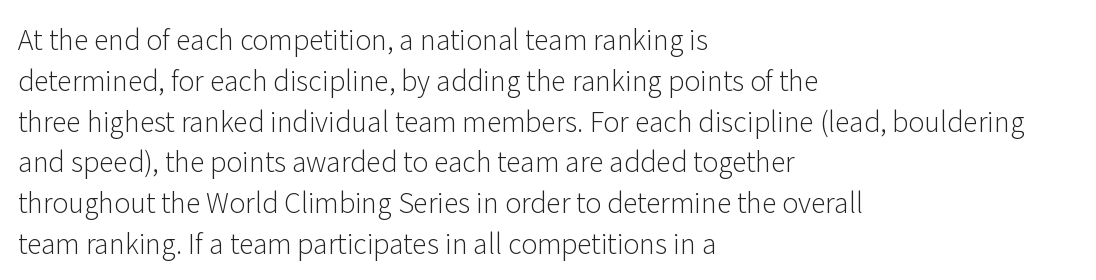
{"italic": "no", "bold": "no", "underline": "no", "align": "left", "line_spacing": "normal", "line_spacing_ratio": 1.51, "letter_spacing": "normal", "letter_spacing_em": 0.0, "glyph_px": 27}
